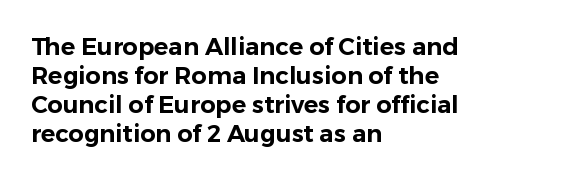
The area under the type is left untouched. Is the block centered? No — it sits flush against the left margin. Default kerning and tracking; the words read as compact shapes. Is there any slant? The stems are plumb.
